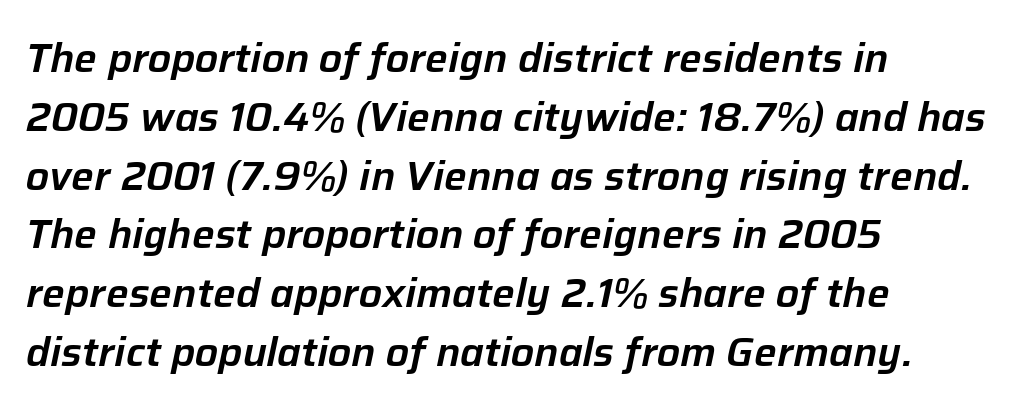
Do the characters align in a grid? No, the font is proportional. The lines in this sample share a left origin and differ only in where they stop. Honestly, the row spacing looks completely unremarkable. An italicized treatment has been applied to the whole sample. Does extra space separate the letters? No, they use regular spacing.
